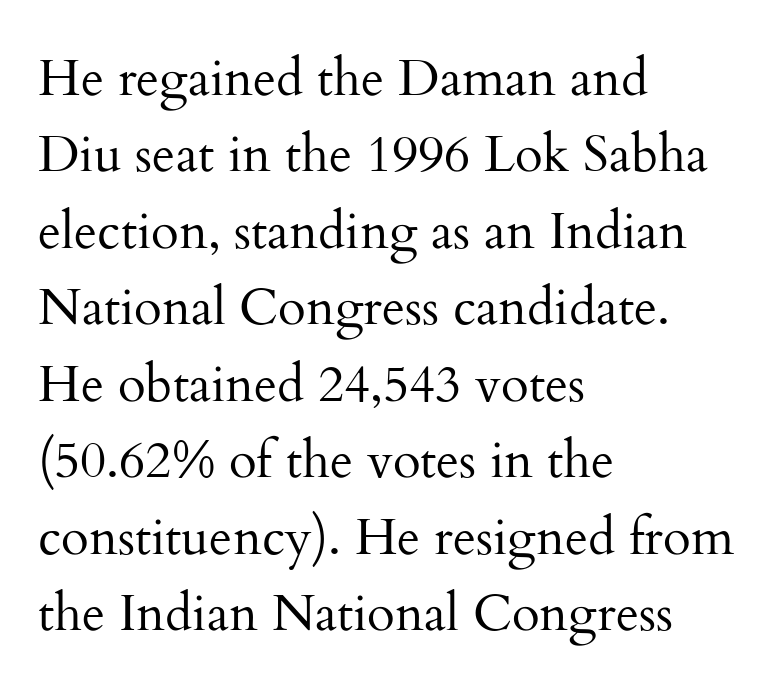
Q: Is the text bold? A: No.
Q: Is the text italic (slanted)? A: No, it is upright.
Q: Is the typeface a serif or a sans-serif typeface? A: Serif.
Q: Is the text underlined? A: No.
Q: How is the paragraph aligned? A: Left-aligned.
Q: Is the spacing between letters normal or unusually wide? A: Normal.
Q: Is the spacing between lines tight, normal or loose? A: Normal.
Q: Width (condensed, normal, or wide)? A: Normal.
Q: Stroke contrast? A: Medium.
Q: x-height? A: Small.
Q: Monospaced? A: No.
